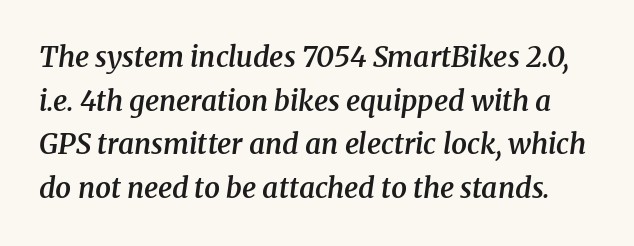
Q: Is the text bold? A: Semi-bold.
Q: Is the text italic (slanted)? A: Yes, it leans right by about 8 degrees.
Q: Is the typeface a serif or a sans-serif typeface? A: Serif.
Q: Is the text underlined? A: No.
Q: Is the spacing between letters normal or unusually wide? A: Normal.
Q: Is the spacing between lines tight, normal or loose? A: Normal.
Q: Width (condensed, normal, or wide)? A: Normal.
Q: Stroke contrast? A: Medium.
Q: x-height? A: Medium.
Q: Monospaced? A: No.
